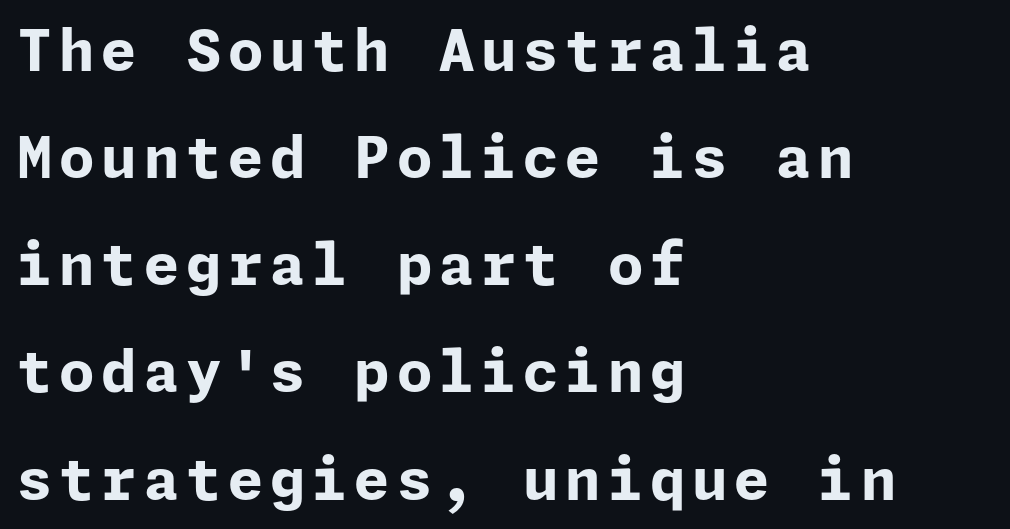
Q: Is the text bold? A: Yes.
Q: Is the text italic (slanted)? A: No, it is upright.
Q: Is the typeface a serif or a sans-serif typeface? A: Sans-serif.
Q: Is the text underlined? A: No.
Q: How is the paragraph aligned? A: Left-aligned.
Q: Width (condensed, normal, or wide)? A: Normal.
Q: Stroke contrast? A: Low.
Q: x-height? A: Medium.
